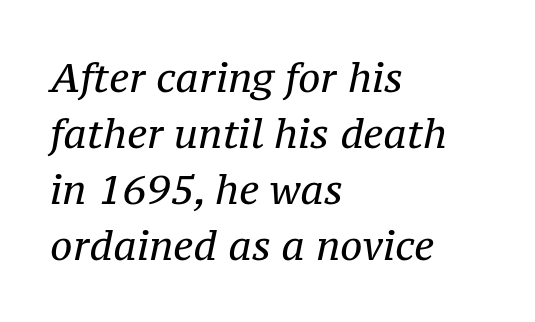
Underlining? Definitely not there. Stem width sits at or under what a default text font uses. Is this a sans? No — the strokes have serifs. Teacher's note: observe the even left margin — that is flush-left alignment. Line spacing here is normal.
